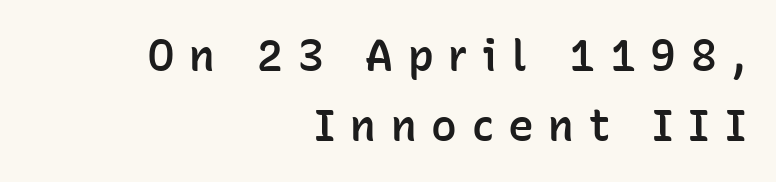
{"serif": "no", "italic": "no", "bold": "semi", "weight": "semibold", "width": "normal", "stroke_contrast": "low", "x_height": "medium", "monospaced": "no", "underline": "no", "align": "right", "line_spacing": "normal", "line_spacing_ratio": 1.62, "letter_spacing": "wide", "letter_spacing_em": 0.34, "glyph_px": 43}
